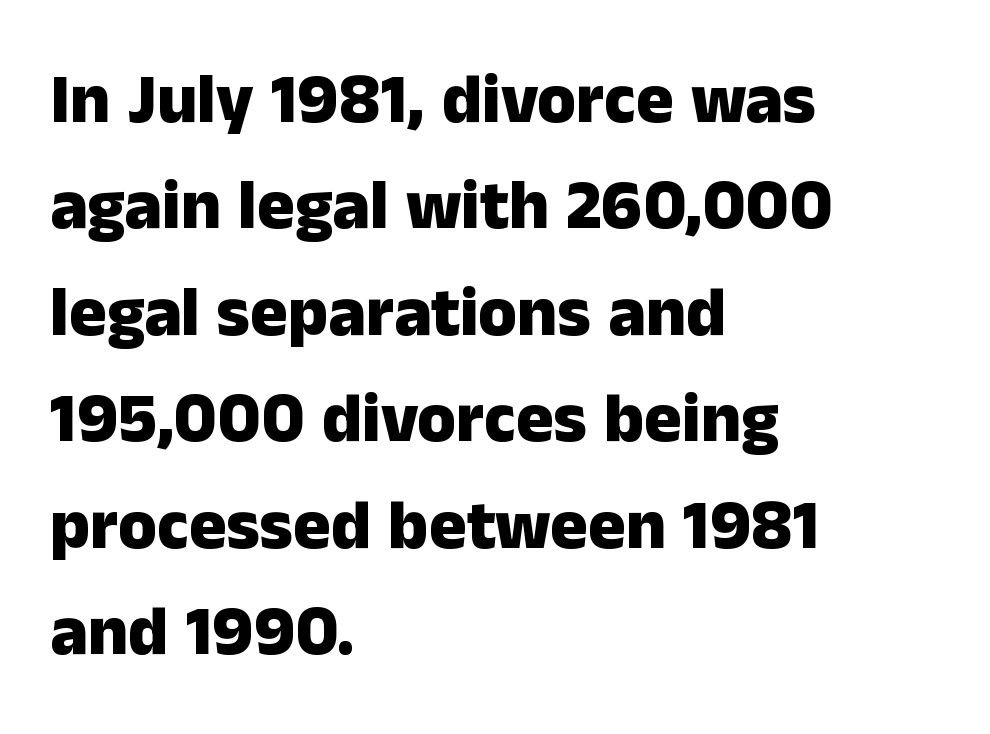
Heft: maximum for text — a bold. Each word holds together tightly as a unit, with standard inter-letter gaps. Tall strokes in this sample are plumb rather than angled. Proportional: the letters do not fall into vertical columns. The rag falls on the right side of this text block. The leading is moderate, giving the passage an even texture.
